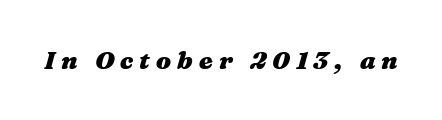
Q: Is the text bold? A: Yes.
Q: Is the text italic (slanted)? A: Yes, it leans right by about 16 degrees.
Q: Is the text underlined? A: No.
Q: Is the spacing between letters normal or unusually wide? A: Unusually wide.
